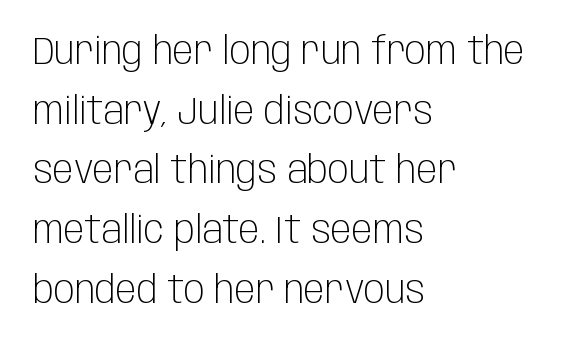
The image shows 39 px light, condensed sans-serif type, upright; set left-aligned, normal line spacing (1.53x), normal letter spacing, not underlined; low stroke contrast and a large x-height.
